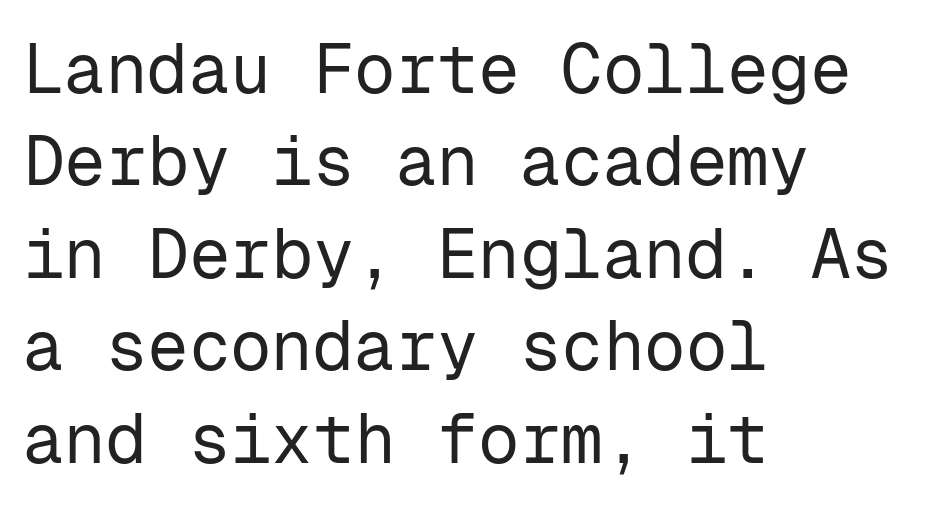
Between one letter and the next there's only the usual sliver of space. Here the designer chose a console-style face with uniform glyph widths. The rendering shows plain stroke endings on the letterforms — a sans-serif design. It's the straight-up-and-down kind of type. Vertical spacing — default.
